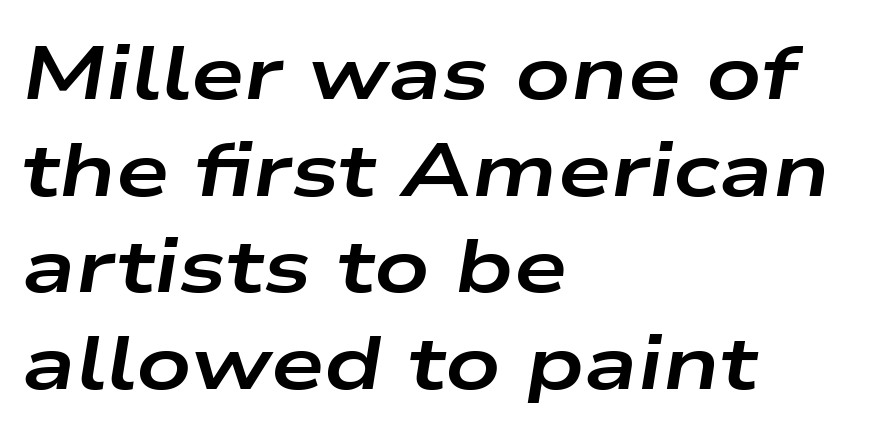
The image shows 76 px bold, wide type, italic (leaning right); set left-aligned, normal line spacing (1.27x), normal letter spacing, not underlined; low stroke contrast and a medium x-height.
